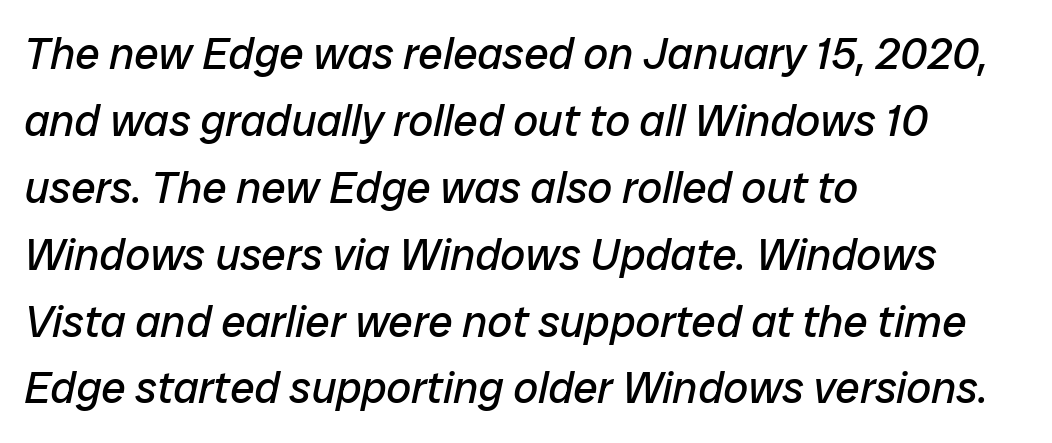
Italic? Definitely — the glyphs are oblique. The strokes are not fattened; the text isn't bold. Where is the straight margin? On the left. Does extra space separate the letters? No, they use regular spacing.
